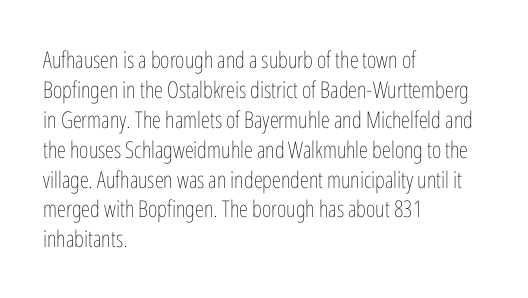
The image shows 23 px text type, upright; set left-aligned, normal line spacing (1.3x), normal letter spacing, not underlined.
